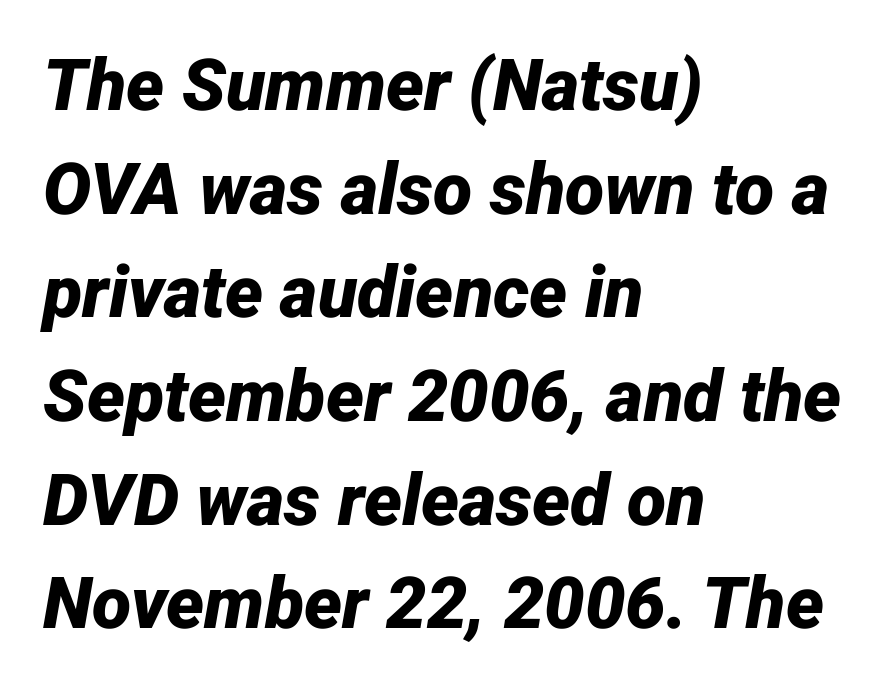
Q: Is the text bold? A: Yes.
Q: Is the text italic (slanted)? A: Yes, it leans right by about 12 degrees.
Q: Is the text underlined? A: No.
Q: How is the paragraph aligned? A: Left-aligned.
Q: Is the spacing between letters normal or unusually wide? A: Normal.
Q: Is the spacing between lines tight, normal or loose? A: Normal.
Q: Width (condensed, normal, or wide)? A: Normal.
Q: Stroke contrast? A: Low.
Q: x-height? A: Medium.
Q: Monospaced? A: No.
